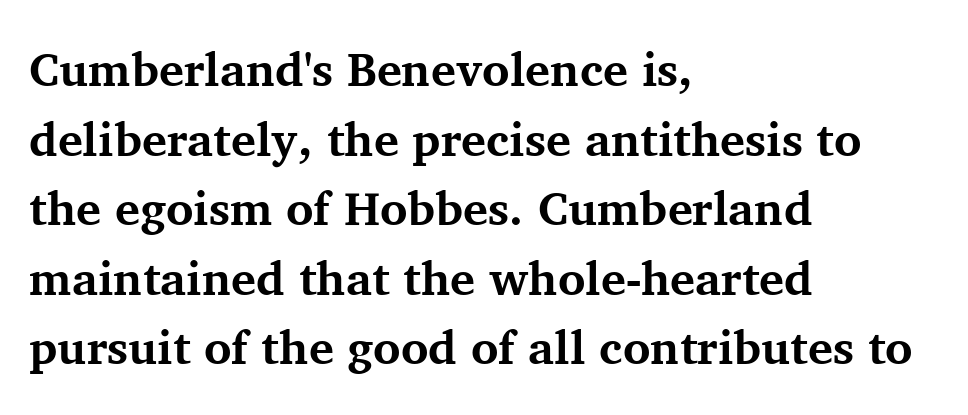
Q: Is the text bold? A: Yes.
Q: Is the text italic (slanted)? A: No, it is upright.
Q: Is the typeface a serif or a sans-serif typeface? A: Serif.
Q: Is the text underlined? A: No.
Q: How is the paragraph aligned? A: Left-aligned.
Q: Is the spacing between letters normal or unusually wide? A: Normal.
Q: Is the spacing between lines tight, normal or loose? A: Normal.
Q: Width (condensed, normal, or wide)? A: Normal.
Q: Stroke contrast? A: Medium.
Q: x-height? A: Medium.
Q: Monospaced? A: No.
